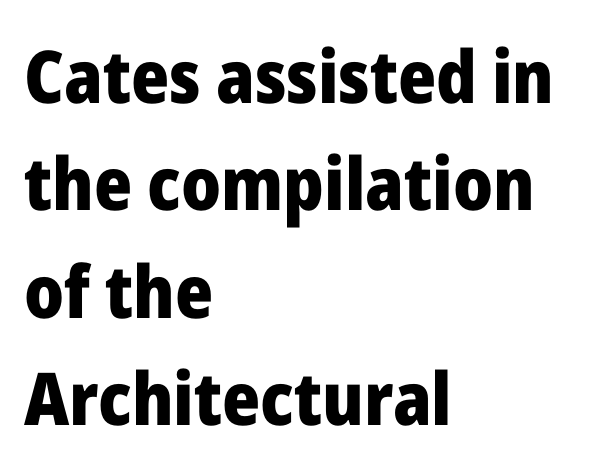
Q: Is the text bold? A: Yes.
Q: Is the text italic (slanted)? A: No, it is upright.
Q: Is the typeface a serif or a sans-serif typeface? A: Sans-serif.
Q: Is the text underlined? A: No.
Q: How is the paragraph aligned? A: Left-aligned.
Q: Is the spacing between letters normal or unusually wide? A: Normal.
Q: Is the spacing between lines tight, normal or loose? A: Normal.
Q: Width (condensed, normal, or wide)? A: Normal.
Q: Stroke contrast? A: Low.
Q: x-height? A: Medium.
Q: Monospaced? A: No.
